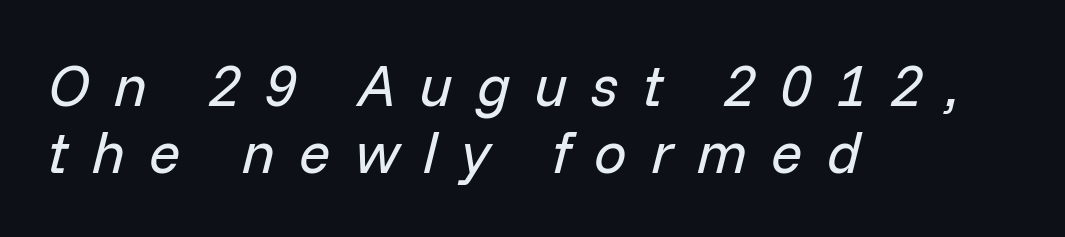
The image shows 58 px regular-weight type, italic (leaning right); set left-aligned, line spacing 1.16x, unusually wide letter spacing (+0.41 em), not underlined; low stroke contrast and a medium x-height.
